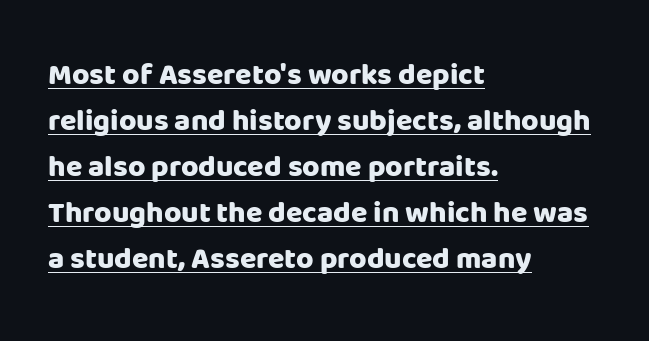
The image shows 30 px heavy sans-serif type, upright; set left-aligned, normal line spacing (1.53x), normal letter spacing, underlined; low stroke contrast and a large x-height.
